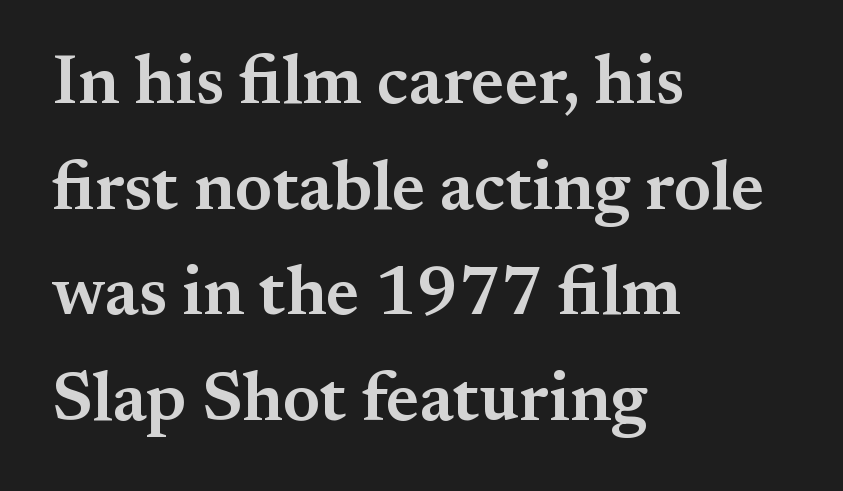
A typesetter would call this proportional, since set widths differ per character. A bit beefed up — I'd call it semibold rather than bold. The zone under the glyphs is completely vacant. Classification — serif.
